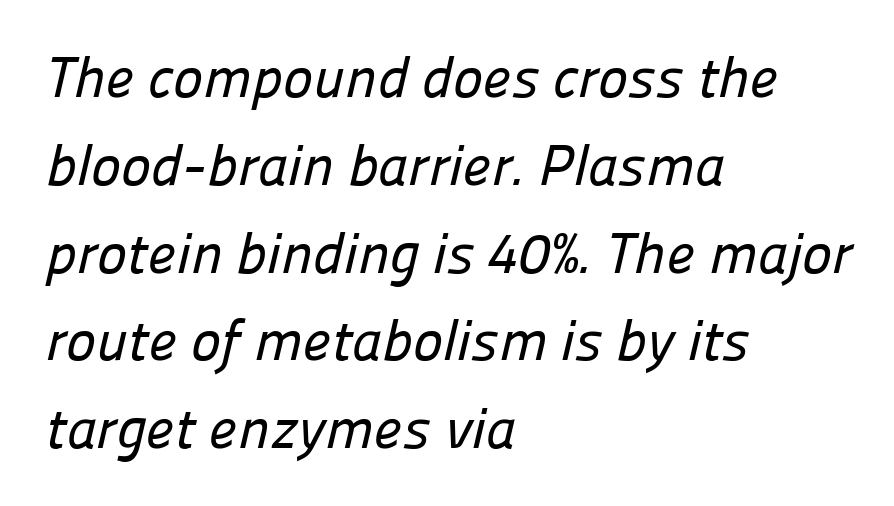
Q: Is the typeface a serif or a sans-serif typeface? A: Sans-serif.
Q: Is the text underlined? A: No.
Q: How is the paragraph aligned? A: Left-aligned.
Q: Is the spacing between letters normal or unusually wide? A: Normal.
Q: Is the spacing between lines tight, normal or loose? A: Normal.
Q: Width (condensed, normal, or wide)? A: Normal.
Q: Stroke contrast? A: Low.
Q: x-height? A: Medium.
Q: Monospaced? A: No.
